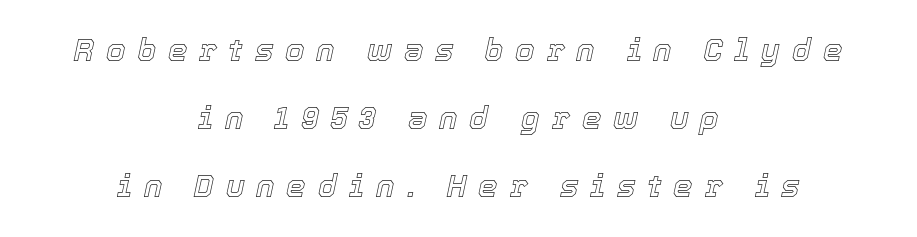
{"italic": "yes", "lean": "right", "slant_degrees": 12, "width": "normal", "x_height": "medium", "monospaced": "no", "underline": "no", "align": "center", "line_spacing": "loose", "line_spacing_ratio": 2.19, "letter_spacing": "wide", "letter_spacing_em": 0.38, "glyph_px": 31}
